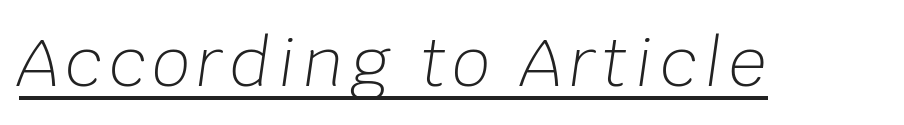
The image shows 66 px light type, italic (leaning right); set underlined; low stroke contrast and a large x-height.
